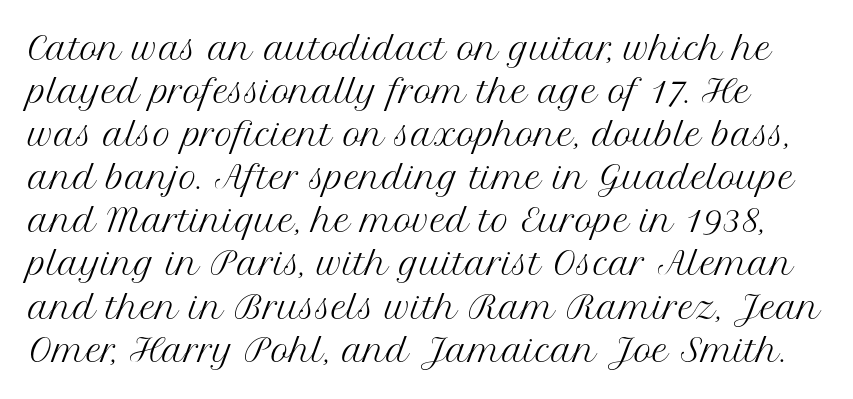
The image shows 31 px regular-weight serif type; set normal line spacing (1.39x), normal letter spacing, not underlined; medium stroke contrast and a medium x-height.
